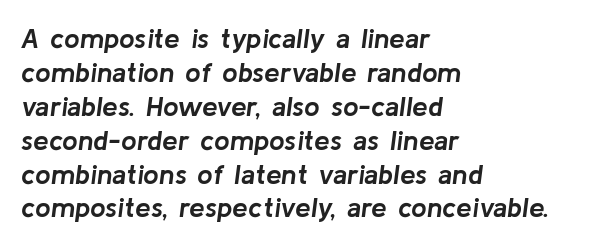
{"italic": "yes", "lean": "right", "slant_degrees": 8, "bold": "yes", "weight": "semibold", "width": "normal", "stroke_contrast": "low", "x_height": "medium", "monospaced": "no", "underline": "no", "align": "left", "line_spacing_ratio": 1.21, "letter_spacing": "normal", "letter_spacing_em": 0.0, "glyph_px": 28}
